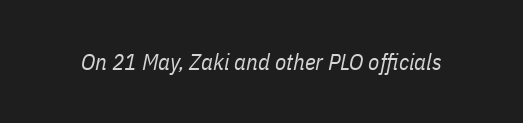
The image shows 23 px text type, italic (leaning right); set normal letter spacing, not underlined.
